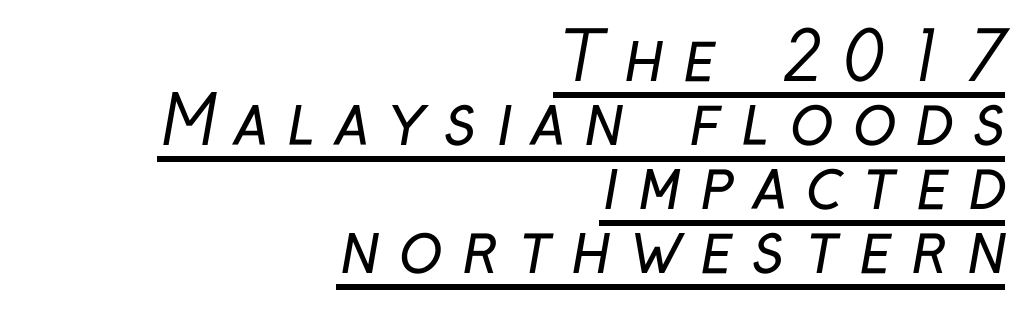
Q: Is the text bold? A: No.
Q: Is the typeface a serif or a sans-serif typeface? A: Sans-serif.
Q: Is the text underlined? A: Yes.
Q: How is the paragraph aligned? A: Right-aligned.
Q: Is the spacing between letters normal or unusually wide? A: Unusually wide.
Q: Is the spacing between lines tight, normal or loose? A: Tight.
Q: Width (condensed, normal, or wide)? A: Condensed.
Q: Stroke contrast? A: Low.
Q: x-height? A: Medium.
Q: Monospaced? A: No.
